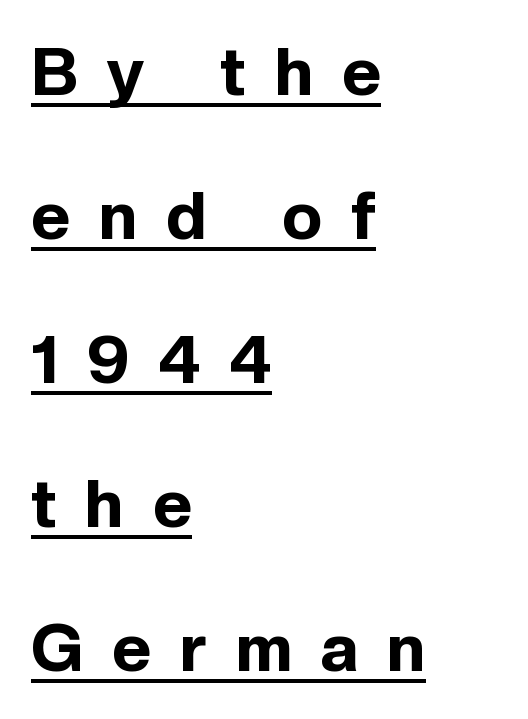
The rag falls on the right side of this text block. Every stem runs plumb, perpendicular to the baseline. Airy leading. Is this a sans? Yes — the strokes have no serifs.
